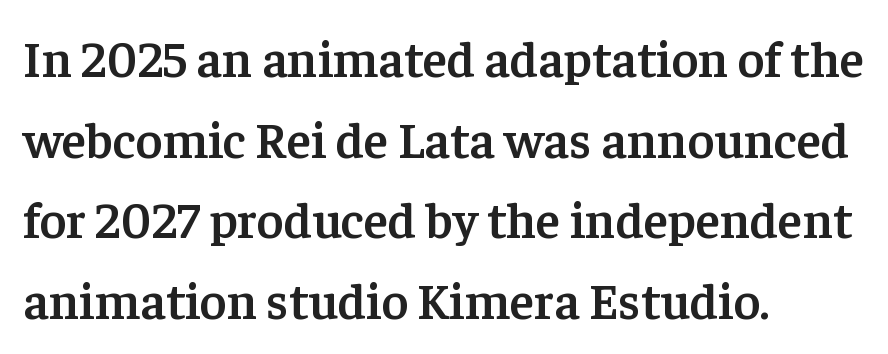
The image shows 51 px semibold serif type, upright; set left-aligned, normal line spacing (1.58x), normal letter spacing, not underlined; low stroke contrast and a medium x-height.
